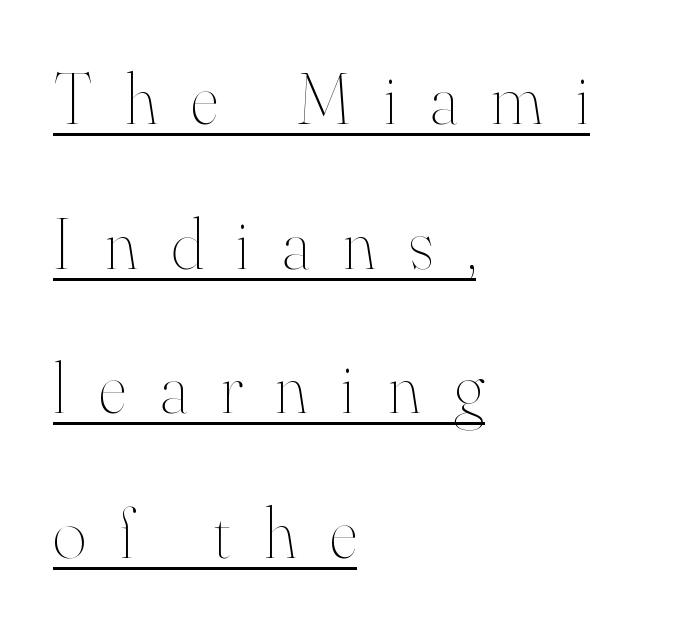
{"italic": "no", "bold": "no", "weight": "thin", "width": "normal", "stroke_contrast": "high", "x_height": "small", "monospaced": "no", "underline": "yes", "align": "left", "line_spacing": "loose", "line_spacing_ratio": 2.01, "letter_spacing": "wide", "letter_spacing_em": 0.46, "glyph_px": 72}
